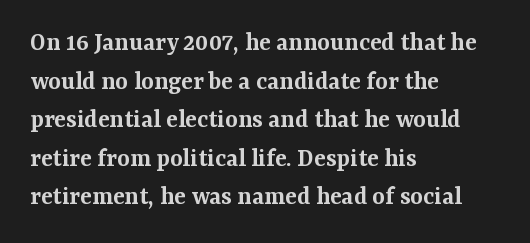
The image shows 27 px text type, upright; set left-aligned, normal line spacing (1.43x), normal letter spacing, not underlined.
